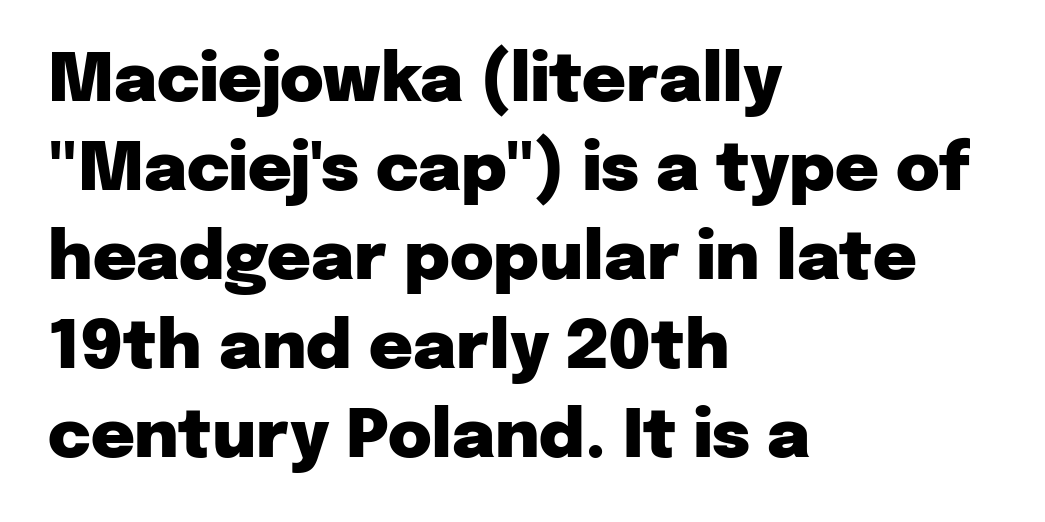
{"serif": "no", "italic": "no", "bold": "yes", "weight": "heavy", "width": "normal", "stroke_contrast": "low", "x_height": "medium", "monospaced": "no", "underline": "no", "align": "left", "line_spacing": "normal", "line_spacing_ratio": 1.33, "letter_spacing": "normal", "letter_spacing_em": 0.0, "glyph_px": 67}
